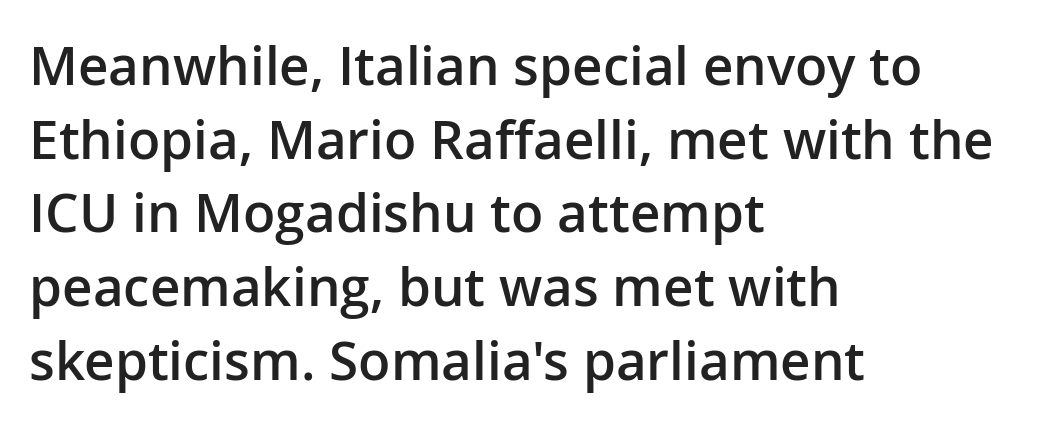
The image shows 53 px semibold sans-serif type, upright; set left-aligned, normal line spacing (1.39x), normal letter spacing, not underlined; low stroke contrast and a medium x-height.
